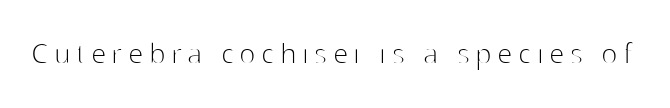
These lines are composed in type without serifs. Varying glyph widths throughout — classic text-font behaviour. Think standard paragraph weight, or any step lighter than that. No italicization has been applied; the sample stays upright. The space beneath each line is pristine and unruled.
